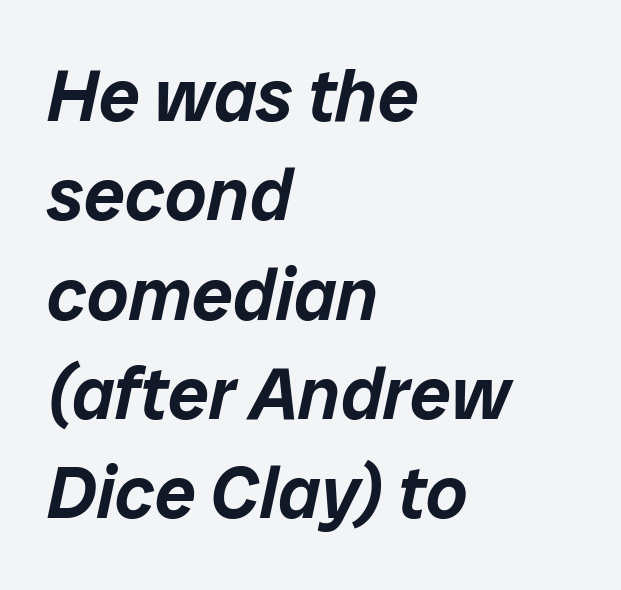
Q: Is the text italic (slanted)? A: Yes, it leans right by about 12 degrees.
Q: Is the text underlined? A: No.
Q: How is the paragraph aligned? A: Left-aligned.
Q: Is the spacing between letters normal or unusually wide? A: Normal.
Q: Is the spacing between lines tight, normal or loose? A: Normal.
Q: Width (condensed, normal, or wide)? A: Normal.
Q: Stroke contrast? A: Low.
Q: x-height? A: Medium.
Q: Monospaced? A: No.
